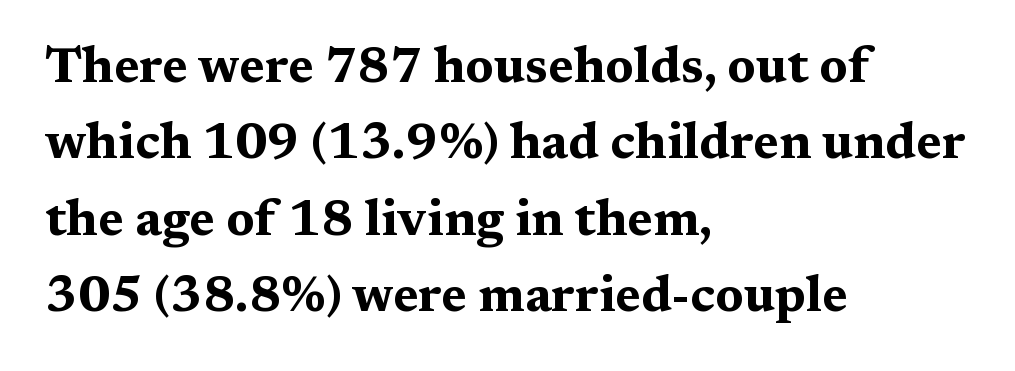
Q: Is the text bold? A: Yes.
Q: Is the text italic (slanted)? A: No, it is upright.
Q: Is the typeface a serif or a sans-serif typeface? A: Serif.
Q: Is the text underlined? A: No.
Q: How is the paragraph aligned? A: Left-aligned.
Q: Is the spacing between letters normal or unusually wide? A: Normal.
Q: Is the spacing between lines tight, normal or loose? A: Normal.
Q: Width (condensed, normal, or wide)? A: Wide.
Q: Stroke contrast? A: Medium.
Q: x-height? A: Medium.
Q: Monospaced? A: No.
